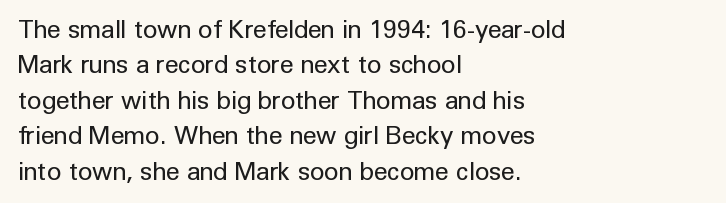
Plain, unruled lines of type. Is the type heavy? It reads as light-to-regular instead. Interline gaps are of average width in this sample. In terms of posture, this sample is upright. These lines are set flush left with a ragged right edge. Nothing unusual about the tracking: characters are spaced as the font intends.
